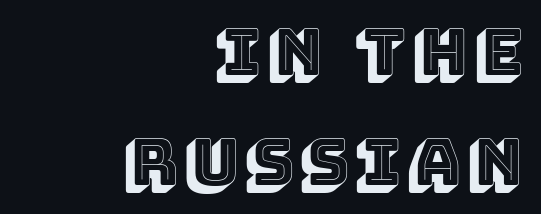
The letters advance in unequal steps, a hallmark of proportional type. Each row of text sits above clean, open space. Every row of glyphs terminates at an identical x-position on the right. Italic? Not at all — the glyphs are vertical.
